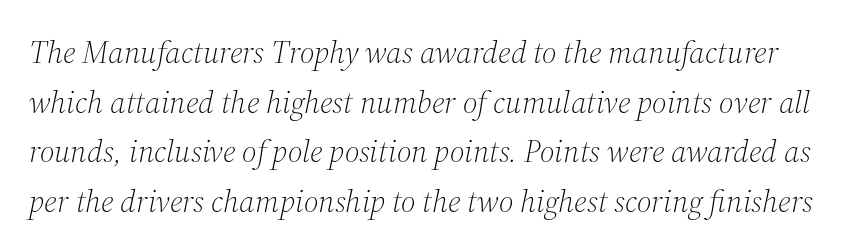
The image shows 32 px light serif type, italic (leaning right); set normal line spacing (1.55x), normal letter spacing, not underlined; medium stroke contrast and a medium x-height.
